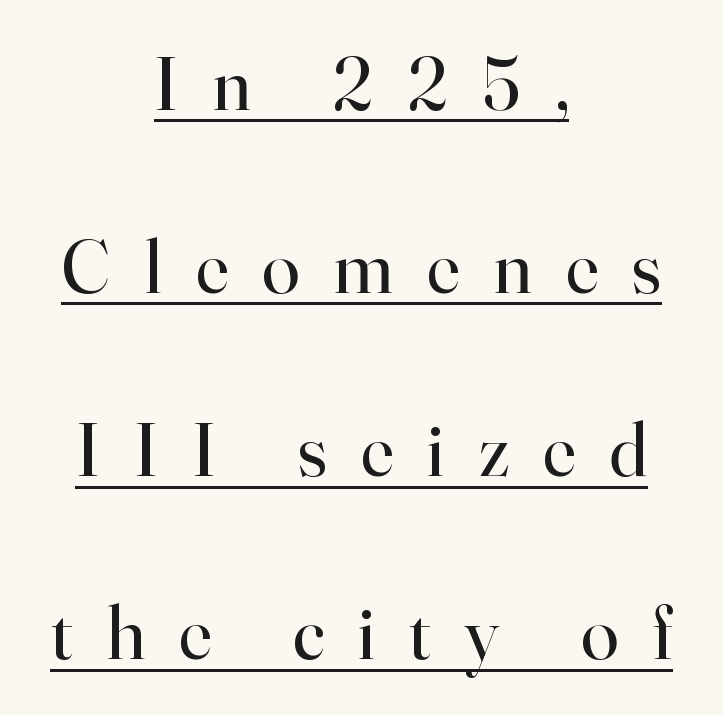
{"serif": "yes", "italic": "no", "bold": "no", "weight": "regular", "width": "normal", "stroke_contrast": "high", "x_height": "small", "monospaced": "no", "underline": "yes", "align": "center", "line_spacing": "loose", "line_spacing_ratio": 2.41, "letter_spacing": "wide", "letter_spacing_em": 0.45, "glyph_px": 76}
